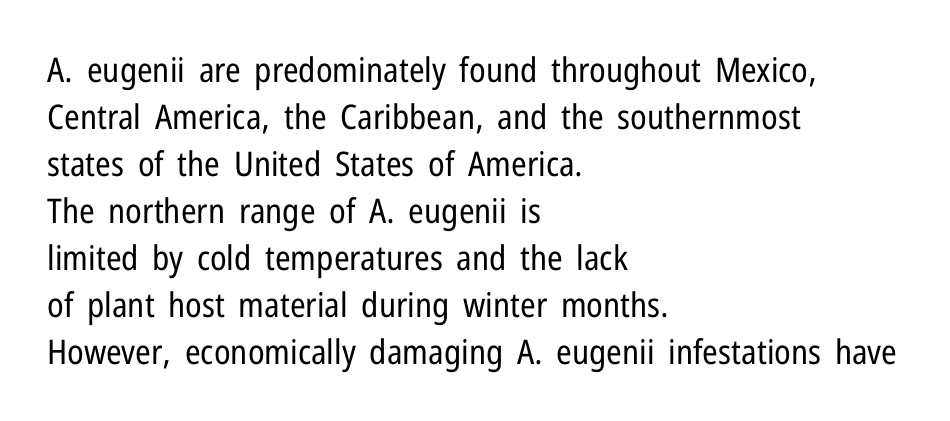
Q: Is the text bold? A: No.
Q: Is the text italic (slanted)? A: No, it is upright.
Q: Is the typeface a serif or a sans-serif typeface? A: Sans-serif.
Q: Is the text underlined? A: No.
Q: How is the paragraph aligned? A: Left-aligned.
Q: Is the spacing between letters normal or unusually wide? A: Normal.
Q: Is the spacing between lines tight, normal or loose? A: Normal.
Q: Width (condensed, normal, or wide)? A: Condensed.
Q: Stroke contrast? A: Low.
Q: x-height? A: Medium.
Q: Monospaced? A: No.
